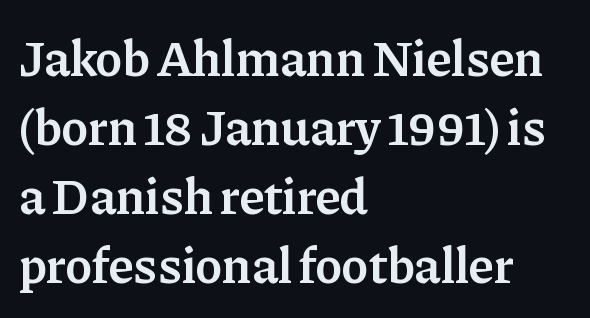
{"serif": "yes", "italic": "no", "bold": "semi", "weight": "semibold", "width": "normal", "stroke_contrast": "low", "x_height": "medium", "monospaced": "no", "underline": "no", "align": "left", "line_spacing": "normal", "line_spacing_ratio": 1.35, "letter_spacing": "normal", "letter_spacing_em": 0.0, "glyph_px": 51}
